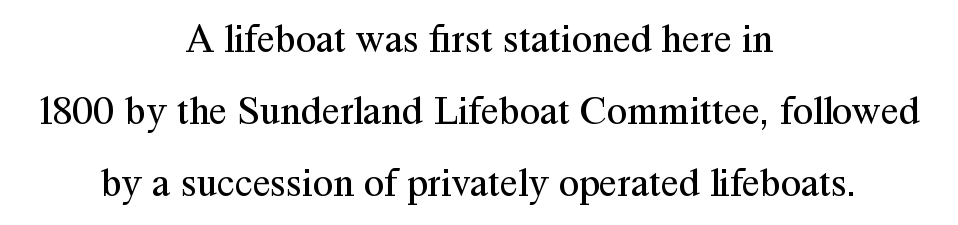
The image shows 41 px regular-weight serif type, upright; set centered, line spacing 1.76x, normal letter spacing, not underlined; medium stroke contrast and a medium x-height.
